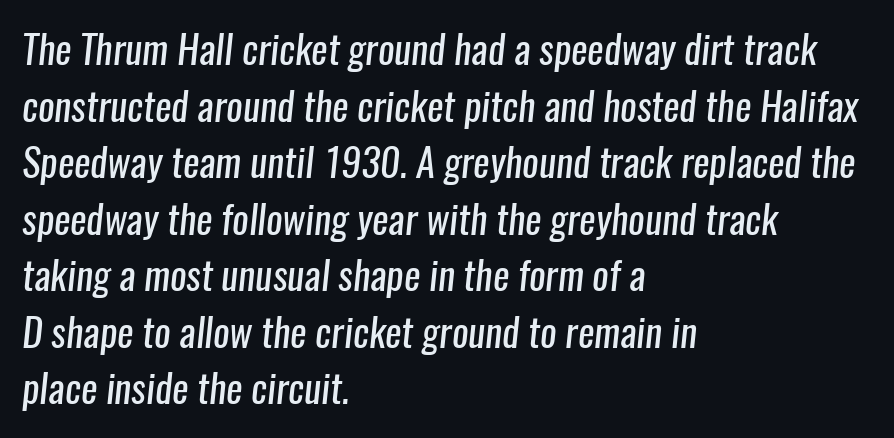
Honestly, there is no underline to notice here at all. This sample is left-justified, so line endings fall wherever the words run out. What kind of face is this? One without serifs — a sans. There is no visible air inserted between adjacent glyphs. Weight class: somewhere from thin through regular.
